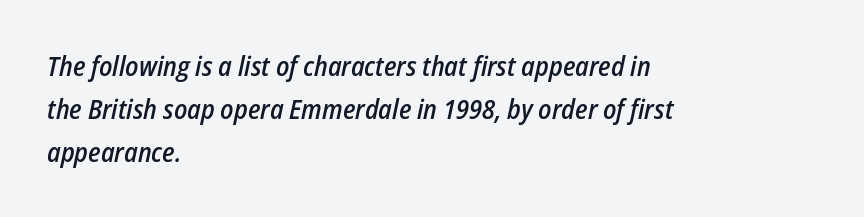
The image shows 27 px text type, italic (leaning right); set left-aligned, normal line spacing (1.59x), normal letter spacing, not underlined.
